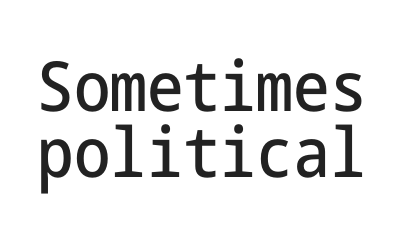
The image shows 69 px condensed sans-serif type, upright; set tight line spacing (0.95x), normal letter spacing, not underlined; low stroke contrast and a medium x-height.
